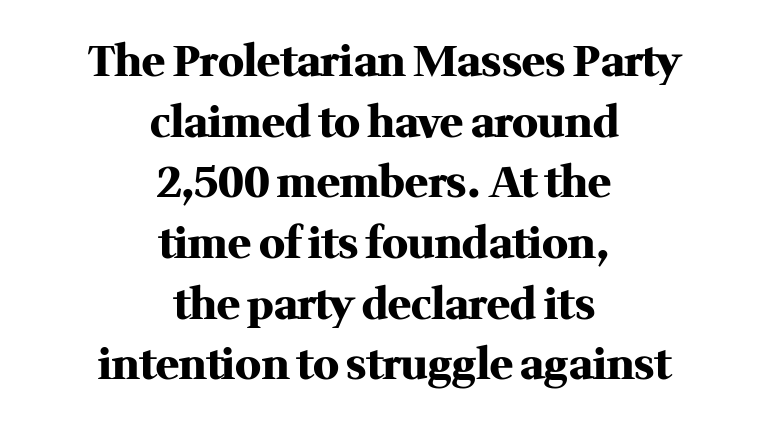
{"serif": "yes", "italic": "no", "bold": "yes", "weight": "heavy", "width": "normal", "stroke_contrast": "medium", "x_height": "medium", "monospaced": "no", "underline": "no", "align": "center", "line_spacing": "normal", "line_spacing_ratio": 1.41, "letter_spacing": "normal", "letter_spacing_em": 0.0, "glyph_px": 43}
